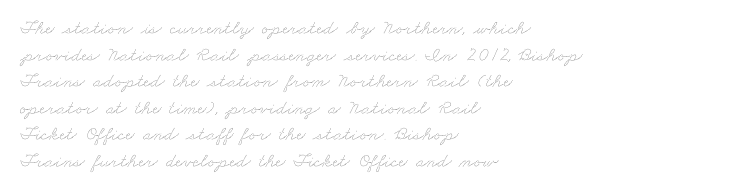
{"bold": "no", "underline": "no", "align": "left", "line_spacing": "normal", "line_spacing_ratio": 1.33, "letter_spacing": "normal", "letter_spacing_em": 0.0, "glyph_px": 20}
